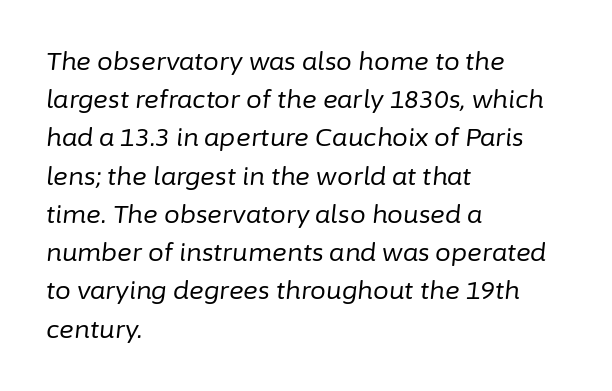
Stems and bowls with no extra thickness — not bold. The lines in this sample share a left origin and differ only in where they stop. In terms of letterspacing, this is plain default setting. In terms of posture, this sample is oblique. Honestly, the row spacing looks completely unremarkable.
